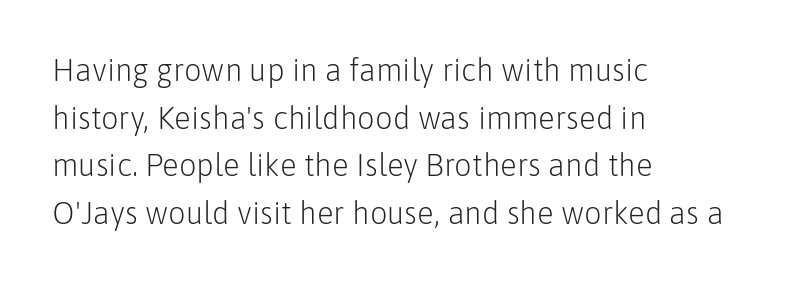
{"serif": "no", "italic": "no", "bold": "no", "weight": "light", "width": "normal", "stroke_contrast": "low", "x_height": "medium", "monospaced": "no", "underline": "no", "align": "left", "line_spacing": "normal", "line_spacing_ratio": 1.54, "letter_spacing": "normal", "letter_spacing_em": 0.0, "glyph_px": 31}
